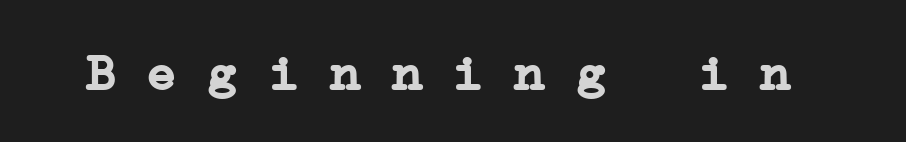
To sum up the face: it has serifs. This sample has the even, mechanical cadence of fixed-width lettering. Descenders hang freely into open space. Caption: bold face, heavy strokes.
